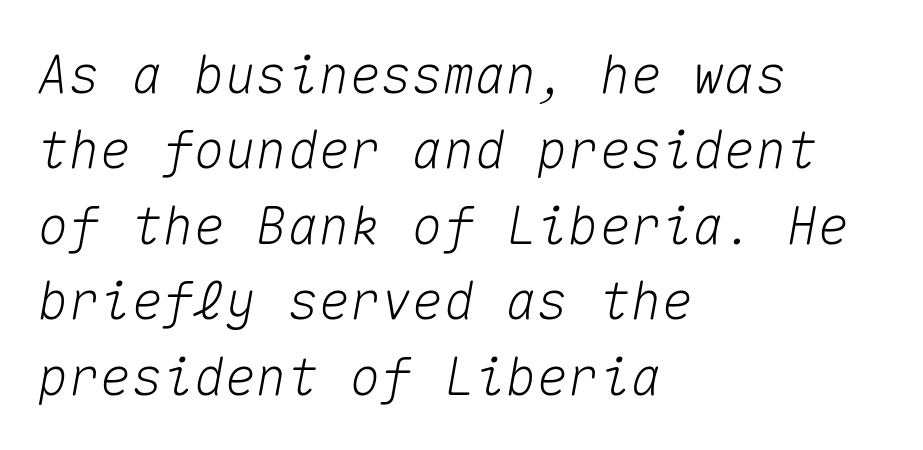
The image shows 52 px text type, italic (leaning right), monospaced; set left-aligned, normal line spacing (1.45x), normal letter spacing, not underlined; medium stroke contrast and a medium x-height.
